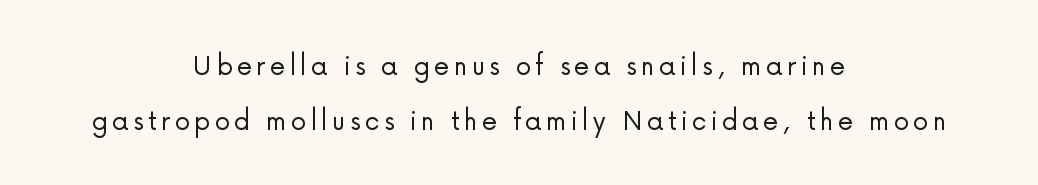
The image shows 31 px light sans-serif type, upright; set centered, line spacing 1.76x, not underlined; low stroke contrast and a medium x-height.
